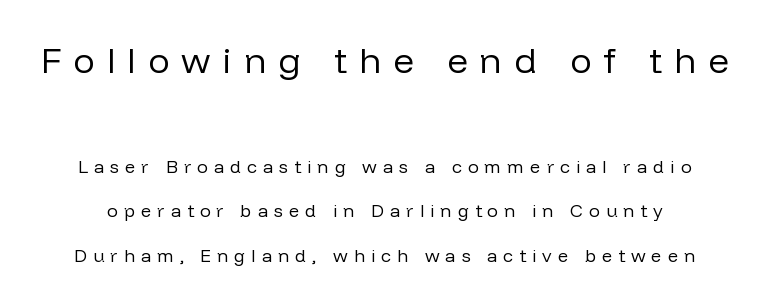
The image shows 36 px regular-weight sans-serif type, upright; set loose line spacing (2.47x), unusually wide letter spacing (+0.34 em), not underlined; the first (top) block is 2.0x larger; low stroke contrast and a medium x-height.
